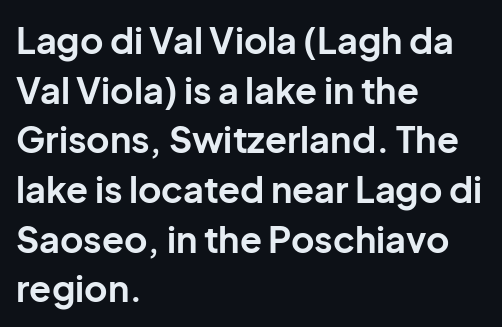
The image shows 36 px bold sans-serif type, upright; set left-aligned, normal line spacing (1.38x), normal letter spacing, not underlined; low stroke contrast and a medium x-height.
